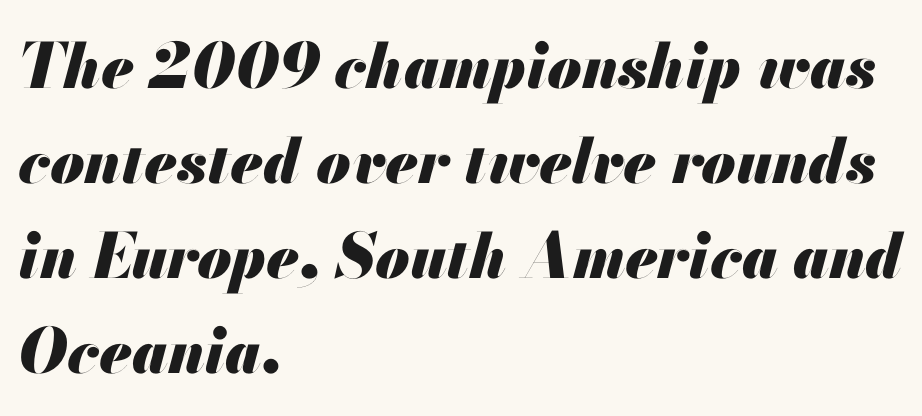
{"italic": "yes", "lean": "right", "slant_degrees": 13, "bold": "yes", "weight": "heavy", "width": "normal", "stroke_contrast": "medium", "x_height": "small", "monospaced": "no", "underline": "no", "align": "left", "line_spacing": "normal", "line_spacing_ratio": 1.53, "letter_spacing": "normal", "letter_spacing_em": 0.0, "glyph_px": 62}
